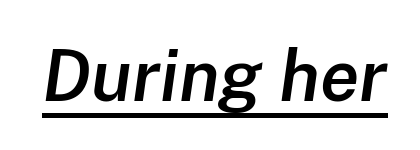
Q: Is the text bold? A: Semi-bold.
Q: Is the text italic (slanted)? A: Yes, it leans right by about 8 degrees.
Q: Is the text underlined? A: Yes.
Q: Is the spacing between letters normal or unusually wide? A: Normal.
Q: Width (condensed, normal, or wide)? A: Normal.
Q: Stroke contrast? A: Low.
Q: x-height? A: Medium.
Q: Monospaced? A: No.
